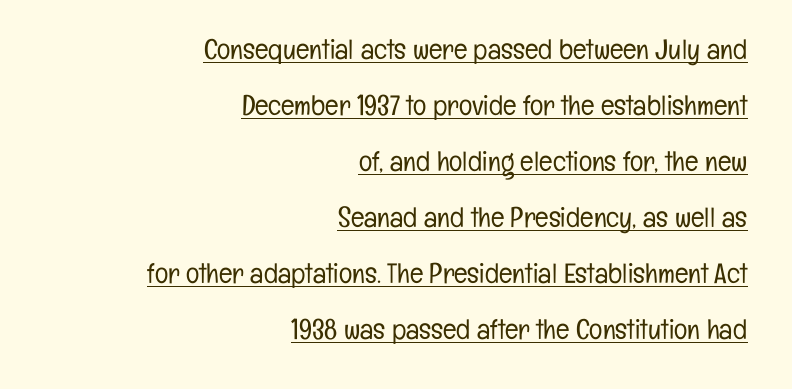
Q: Is the text bold? A: No.
Q: Is the text italic (slanted)? A: No, it is upright.
Q: Is the typeface a serif or a sans-serif typeface? A: Sans-serif.
Q: Is the text underlined? A: Yes.
Q: How is the paragraph aligned? A: Right-aligned.
Q: Is the spacing between letters normal or unusually wide? A: Normal.
Q: Is the spacing between lines tight, normal or loose? A: Loose.
Q: Width (condensed, normal, or wide)? A: Condensed.
Q: Stroke contrast? A: Low.
Q: x-height? A: Medium.
Q: Monospaced? A: No.
